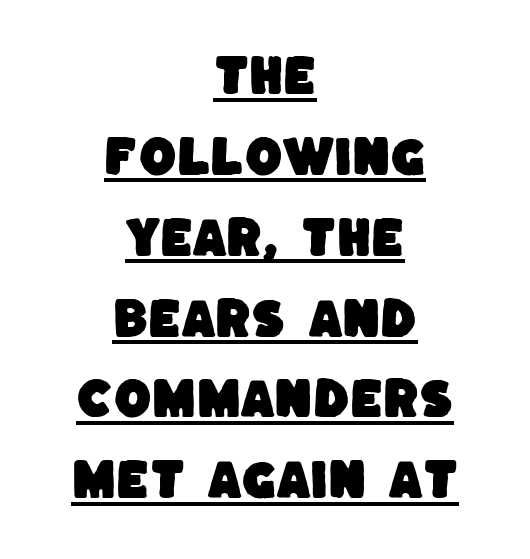
These lines are composed in type without serifs. This rendering features underlined lettering. You could not count columns in this text — the font is proportionally spaced. Casual observation: everything's sitting right in the middle.
